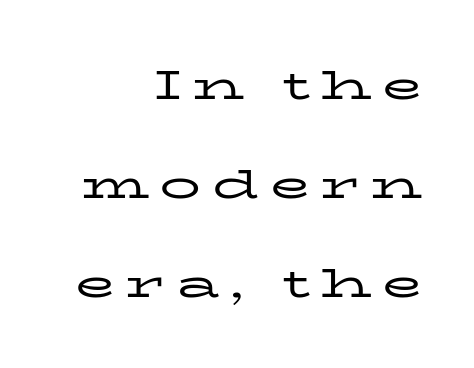
Is the letter spacing exaggerated? Yes — the characters are pushed far apart. Is the block centered? No — it sits flush against the right margin. Designer's note — italics off, roman on. Compared with typical paragraphs, the rows here are farther apart.
